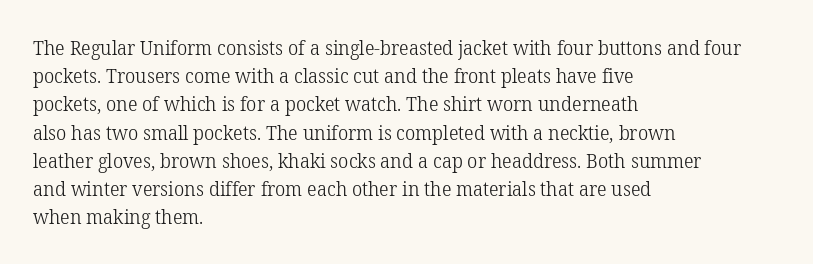
Q: Is the text bold? A: No.
Q: Is the text italic (slanted)? A: No, it is upright.
Q: Is the text underlined? A: No.
Q: How is the paragraph aligned? A: Left-aligned.
Q: Is the spacing between letters normal or unusually wide? A: Normal.
Q: Is the spacing between lines tight, normal or loose? A: Normal.
